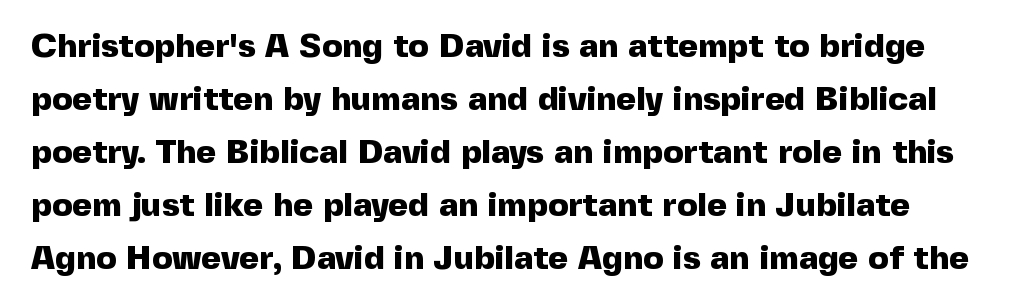
{"serif": "no", "italic": "no", "bold": "yes", "weight": "heavy", "width": "normal", "x_height": "medium", "monospaced": "no", "underline": "no", "line_spacing": "normal", "line_spacing_ratio": 1.56, "letter_spacing": "normal", "letter_spacing_em": 0.0, "glyph_px": 34}
